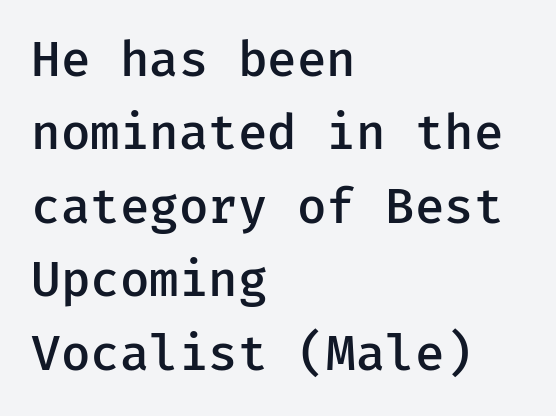
The image shows 48 px semibold sans-serif type, upright, monospaced; set left-aligned, normal line spacing (1.53x), normal letter spacing, not underlined; low stroke contrast and a medium x-height.
